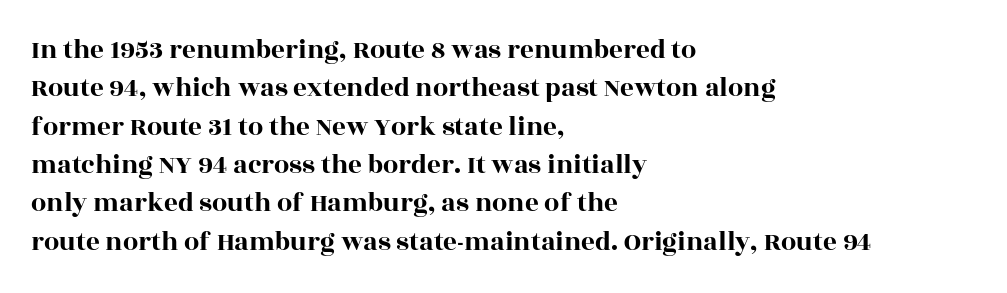
Q: Is the text italic (slanted)? A: No, it is upright.
Q: Is the text underlined? A: No.
Q: How is the paragraph aligned? A: Left-aligned.
Q: Is the spacing between letters normal or unusually wide? A: Normal.
Q: Is the spacing between lines tight, normal or loose? A: Normal.
